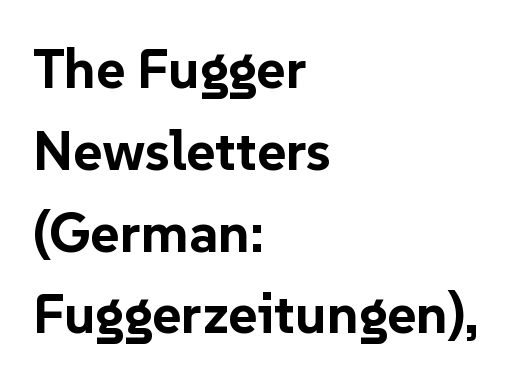
{"serif": "no", "italic": "no", "bold": "yes", "weight": "bold", "width": "normal", "stroke_contrast": "low", "x_height": "medium", "monospaced": "no", "underline": "no", "align": "left", "line_spacing": "normal", "line_spacing_ratio": 1.46, "letter_spacing": "normal", "letter_spacing_em": 0.0, "glyph_px": 56}
